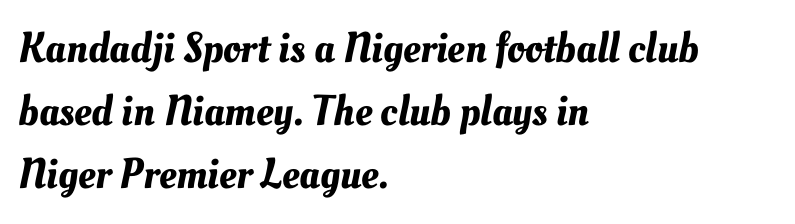
The image shows 43 px text type; set left-aligned, normal line spacing (1.47x), normal letter spacing, not underlined; medium stroke contrast and a small x-height.
